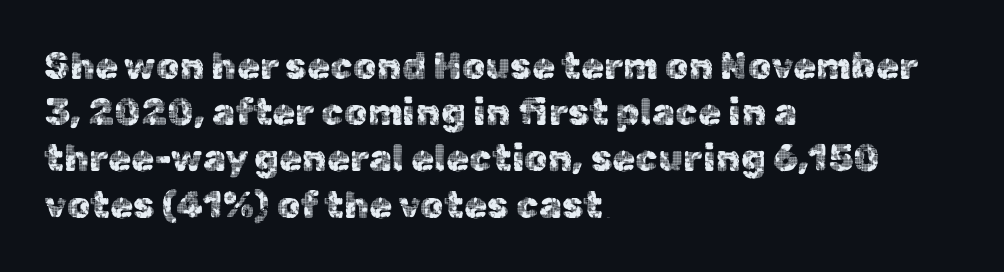
The image shows 37 px sans-serif type, upright; set left-aligned, normal line spacing (1.25x), normal letter spacing, not underlined; a medium x-height.
